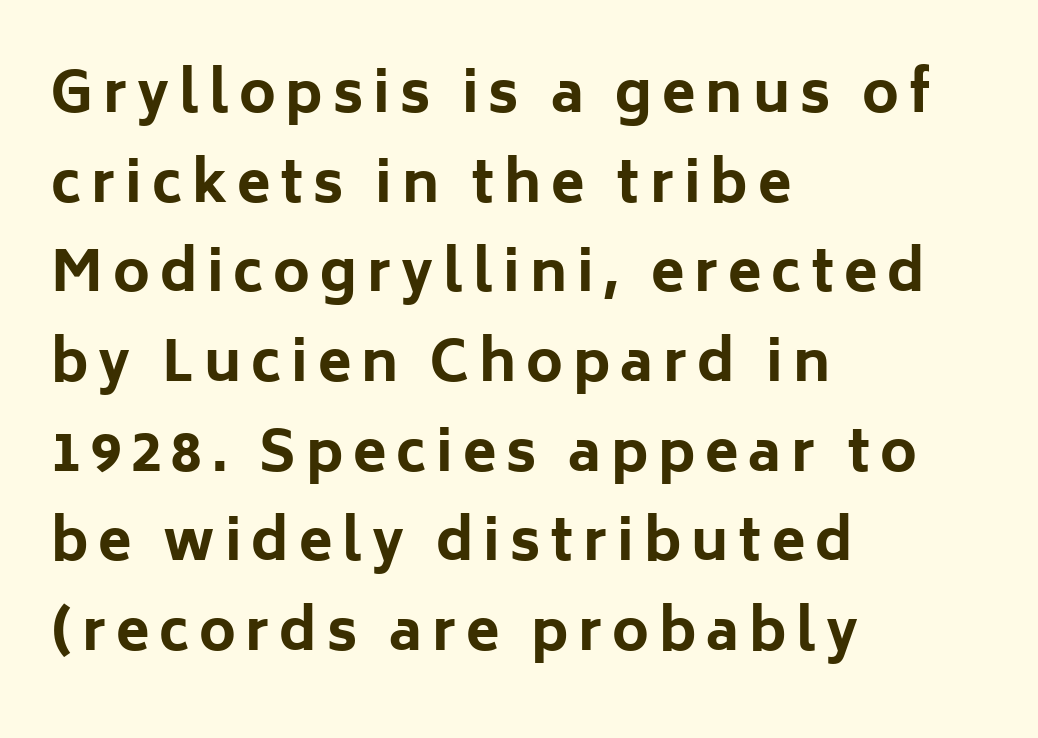
Which margin do the lines hug? The left one — the right edge is uneven. The rendering uses a moderate line-height, typical for paragraphs. Nothing sits at the stroke ends, so this counts as sans-serif. Caption: bold face, heavy strokes.
